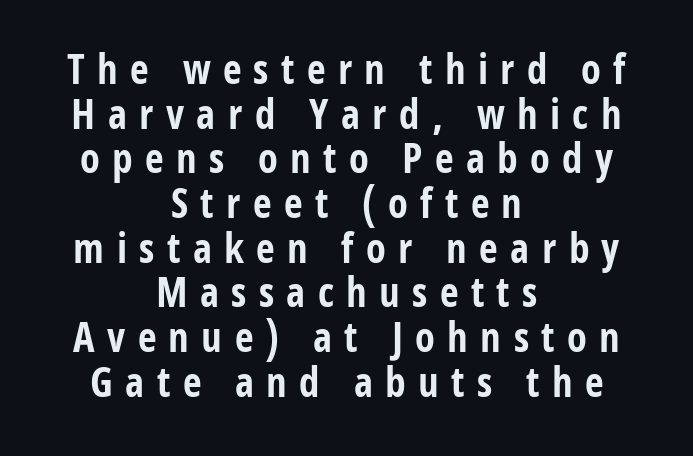
The image shows 41 px bold, condensed sans-serif type, upright; set centered, tight line spacing (1.09x), unusually wide letter spacing (+0.3 em), not underlined; low stroke contrast and a large x-height.
